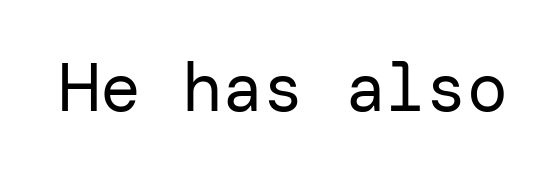
The typeface chosen for these lines omits serifs. The axis of the letterforms is exactly vertical. The string is rendered with underlining switched off. These lines keep a tight, regular rhythm from letter to letter. Weight: not bold — regular or lighter.
